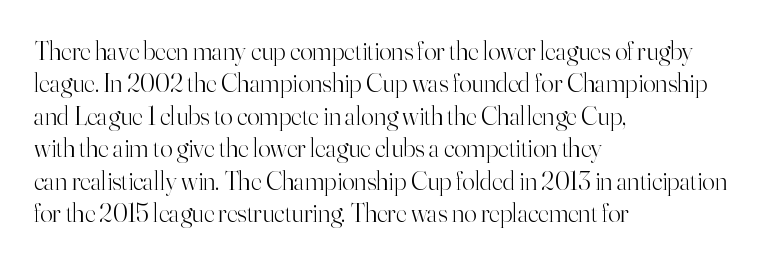
Q: Is the text bold? A: No.
Q: Is the text italic (slanted)? A: No, it is upright.
Q: Is the text underlined? A: No.
Q: How is the paragraph aligned? A: Left-aligned.
Q: Is the spacing between letters normal or unusually wide? A: Normal.
Q: Is the spacing between lines tight, normal or loose? A: Normal.
